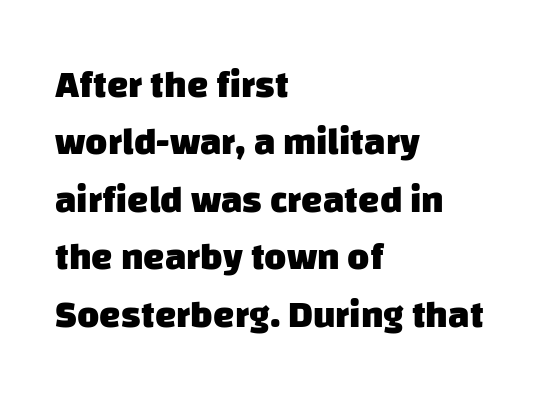
Q: Is the text bold? A: Yes.
Q: Is the typeface a serif or a sans-serif typeface? A: Sans-serif.
Q: Is the text underlined? A: No.
Q: How is the paragraph aligned? A: Left-aligned.
Q: Is the spacing between letters normal or unusually wide? A: Normal.
Q: Is the spacing between lines tight, normal or loose? A: Normal.
Q: Width (condensed, normal, or wide)? A: Normal.
Q: Stroke contrast? A: Low.
Q: x-height? A: Large.
Q: Monospaced? A: No.
